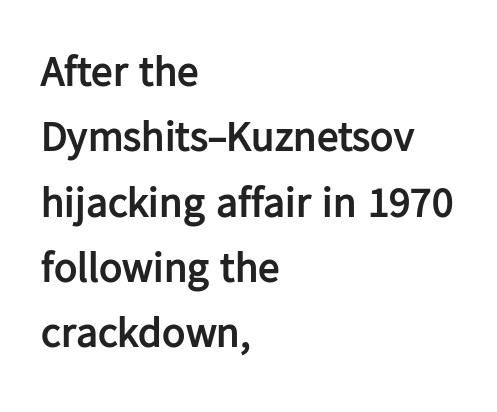
{"serif": "no", "italic": "no", "bold": "yes", "weight": "semibold", "width": "normal", "stroke_contrast": "low", "x_height": "medium", "monospaced": "no", "underline": "no", "align": "left", "line_spacing": "normal", "line_spacing_ratio": 1.52, "letter_spacing": "normal", "letter_spacing_em": 0.0, "glyph_px": 43}
